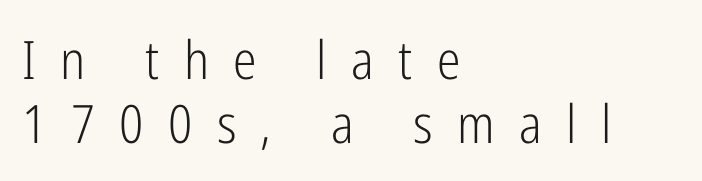
This is sans-serif lettering, the kind often seen on screens and signage. The words here are not underlined. Unlike italic type, these characters show no tilt at all. The weight would be labelled regular, book, light, or lighter still. Tracking here is generous; glyphs stand well apart from one another. Proportional: the letters do not fall into vertical columns.
